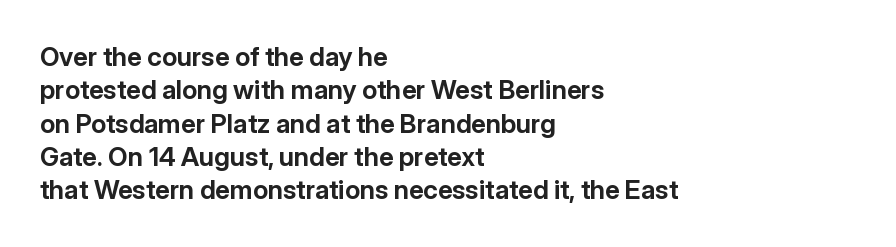
The image shows 26 px bold type, upright; set left-aligned, normal line spacing (1.28x), normal letter spacing, not underlined.
